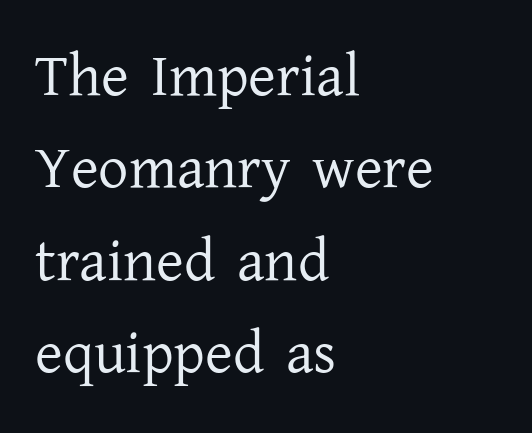
Q: Is the text bold? A: No.
Q: Is the text italic (slanted)? A: No, it is upright.
Q: Is the typeface a serif or a sans-serif typeface? A: Serif.
Q: Is the text underlined? A: No.
Q: How is the paragraph aligned? A: Left-aligned.
Q: Is the spacing between letters normal or unusually wide? A: Normal.
Q: Is the spacing between lines tight, normal or loose? A: Normal.
Q: Width (condensed, normal, or wide)? A: Normal.
Q: Stroke contrast? A: Low.
Q: x-height? A: Medium.
Q: Monospaced? A: No.
